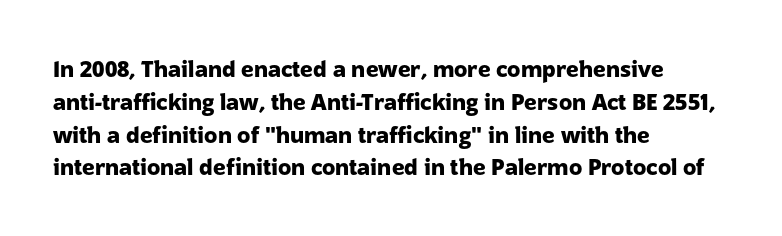
Nobody touched the tracking dial on this one. Alignment: flush left. Tall strokes in this sample are plumb rather than angled. Weight: bold.
